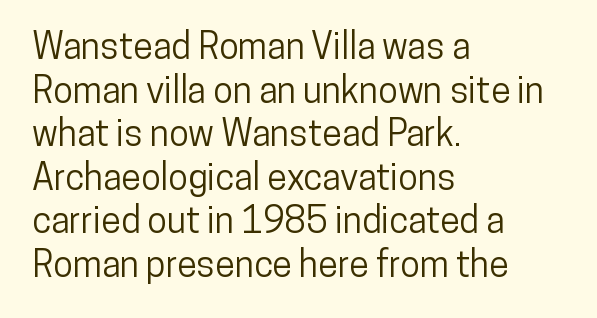
{"serif": "no", "italic": "no", "width": "condensed", "stroke_contrast": "low", "x_height": "medium", "monospaced": "no", "underline": "no", "align": "left", "line_spacing_ratio": 1.21, "letter_spacing": "normal", "letter_spacing_em": 0.0, "glyph_px": 36}
